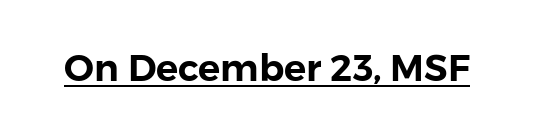
The image shows 37 px sans-serif type, upright; set normal letter spacing, underlined; low stroke contrast and a medium x-height.
